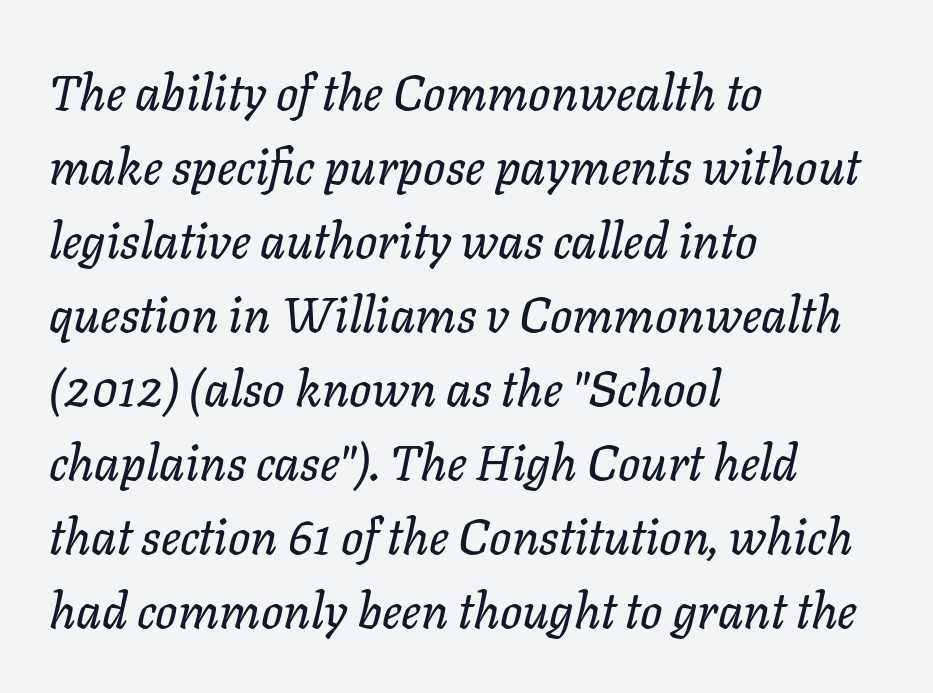
Q: Is the text italic (slanted)? A: Yes, it leans right by about 11 degrees.
Q: Is the text underlined? A: No.
Q: How is the paragraph aligned? A: Left-aligned.
Q: Is the spacing between letters normal or unusually wide? A: Normal.
Q: Is the spacing between lines tight, normal or loose? A: Normal.
Q: Width (condensed, normal, or wide)? A: Normal.
Q: Stroke contrast? A: Low.
Q: x-height? A: Medium.
Q: Monospaced? A: No.
